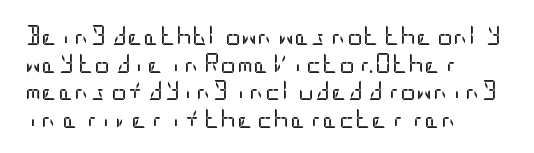
Q: Is the text bold? A: No.
Q: Is the text italic (slanted)? A: No, it is upright.
Q: Is the text underlined? A: No.
Q: How is the paragraph aligned? A: Left-aligned.
Q: Is the spacing between letters normal or unusually wide? A: Normal.
Q: Is the spacing between lines tight, normal or loose? A: Normal.
